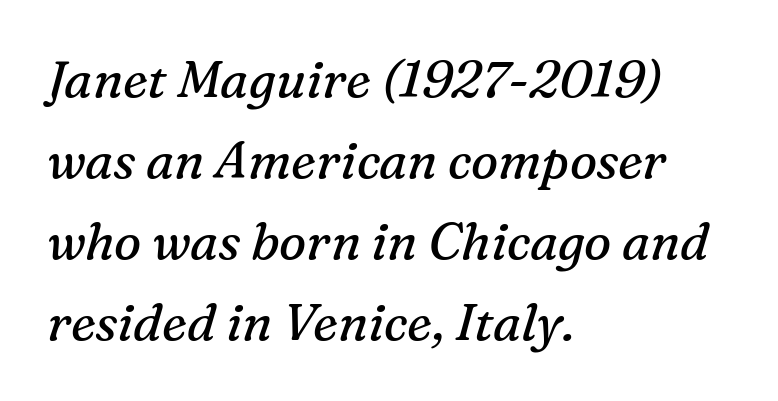
Students, note that the glyphs here touch the page at normal intervals. Does the type have serifs? Yes, each stem ends in a small foot. The setting favours the left margin, as ordinary paragraphs usually do. Descenders are the only things crossing below the line. The whole block is typeset with a tilt.
